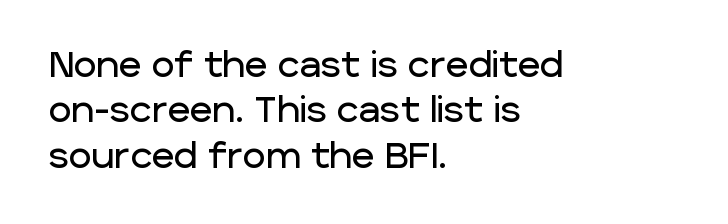
{"serif": "no", "italic": "no", "width": "normal", "stroke_contrast": "low", "x_height": "large", "monospaced": "no", "underline": "no", "align": "left", "line_spacing": "normal", "line_spacing_ratio": 1.3, "letter_spacing": "normal", "letter_spacing_em": 0.0, "glyph_px": 35}
